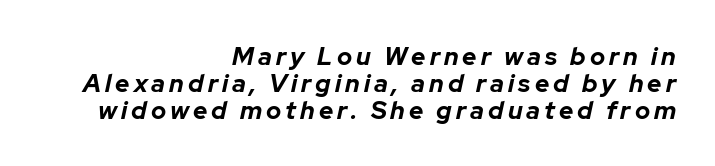
Q: Is the text bold? A: Yes.
Q: Is the text italic (slanted)? A: Yes, it leans right by about 12 degrees.
Q: Is the text underlined? A: No.
Q: How is the paragraph aligned? A: Right-aligned.
Q: Is the spacing between lines tight, normal or loose? A: Tight.
